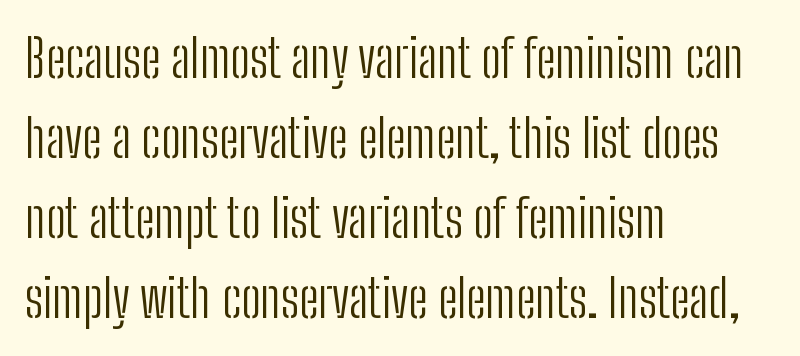
Q: Is the text bold? A: No.
Q: Is the text italic (slanted)? A: No, it is upright.
Q: Is the typeface a serif or a sans-serif typeface? A: Sans-serif.
Q: Is the text underlined? A: No.
Q: How is the paragraph aligned? A: Left-aligned.
Q: Is the spacing between letters normal or unusually wide? A: Normal.
Q: Is the spacing between lines tight, normal or loose? A: Normal.
Q: Width (condensed, normal, or wide)? A: Condensed.
Q: Stroke contrast? A: Low.
Q: x-height? A: Medium.
Q: Monospaced? A: No.
